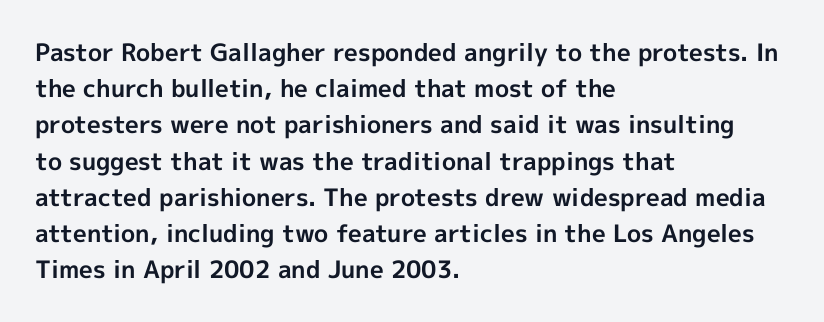
Q: Is the text bold? A: Yes.
Q: Is the text italic (slanted)? A: No, it is upright.
Q: Is the text underlined? A: No.
Q: How is the paragraph aligned? A: Left-aligned.
Q: Is the spacing between letters normal or unusually wide? A: Normal.
Q: Is the spacing between lines tight, normal or loose? A: Normal.
